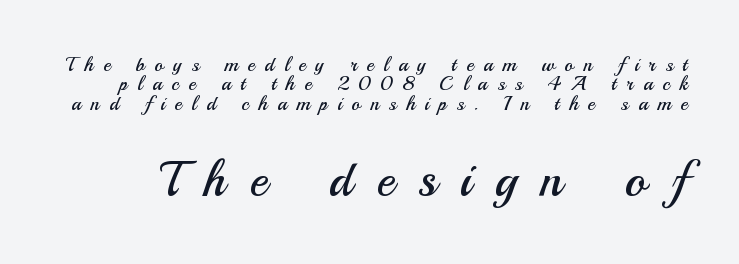
Scale increases going downward across the two blocks. Vertical stems look standard width or narrower in stroke. Do the characters align in a grid? No, the font is proportional. The passage shown has open, widely tracked lettering throughout.
